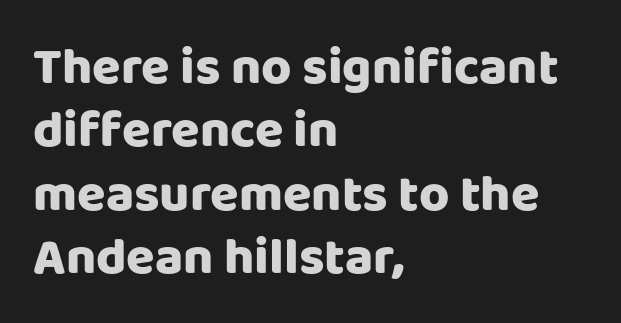
Q: Is the text italic (slanted)? A: No, it is upright.
Q: Is the typeface a serif or a sans-serif typeface? A: Sans-serif.
Q: Is the text underlined? A: No.
Q: How is the paragraph aligned? A: Left-aligned.
Q: Is the spacing between letters normal or unusually wide? A: Normal.
Q: Width (condensed, normal, or wide)? A: Normal.
Q: Stroke contrast? A: Low.
Q: x-height? A: Large.
Q: Monospaced? A: No.
